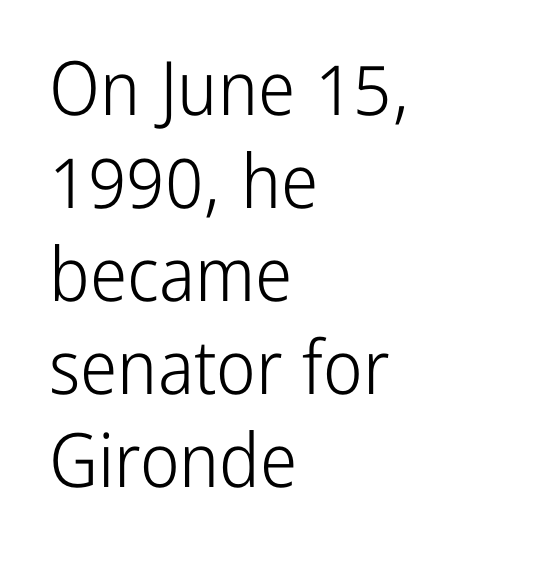
The image shows 75 px light, condensed sans-serif type, upright; set left-aligned, line spacing 1.24x, normal letter spacing, not underlined; low stroke contrast and a medium x-height.
